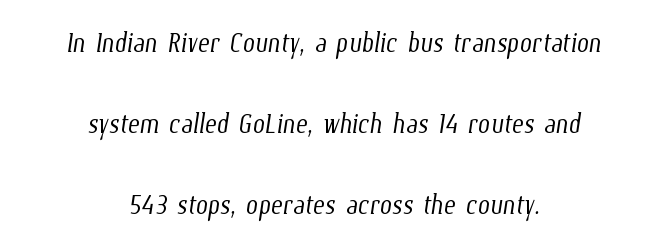
Q: Is the text bold? A: No.
Q: Is the text underlined? A: No.
Q: How is the paragraph aligned? A: Centered.
Q: Is the spacing between letters normal or unusually wide? A: Normal.
Q: Is the spacing between lines tight, normal or loose? A: Loose.
Q: Width (condensed, normal, or wide)? A: Condensed.
Q: Stroke contrast? A: Low.
Q: x-height? A: Medium.
Q: Monospaced? A: No.
